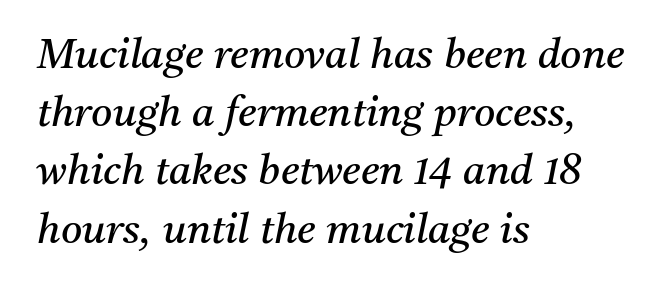
The image shows 41 px regular-weight serif type, italic (leaning right); set left-aligned, normal line spacing (1.42x), normal letter spacing, not underlined; medium stroke contrast and a medium x-height.
